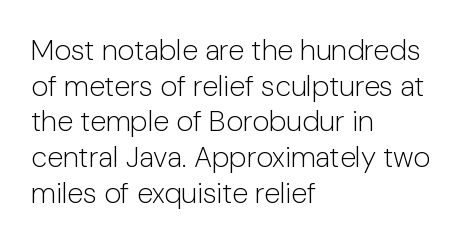
It's the straight-up-and-down kind of type. Lines of text with bare space underneath. Horizontal alignment here is leftward, the default for most running prose. Each letter keeps its own natural width here, so spacing adapts to shape. No feet cap the strokes, marking this as sans-serif type. The typesetting does not lean heavy: it is not bold.
